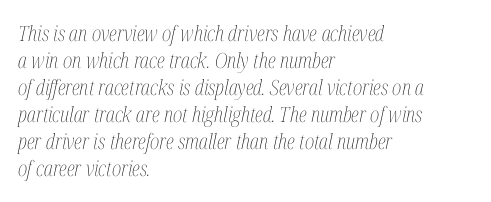
Q: Is the text bold? A: No.
Q: Is the text italic (slanted)? A: Yes, it leans right by about 12 degrees.
Q: Is the text underlined? A: No.
Q: How is the paragraph aligned? A: Left-aligned.
Q: Is the spacing between letters normal or unusually wide? A: Normal.
Q: Is the spacing between lines tight, normal or loose? A: Normal.
